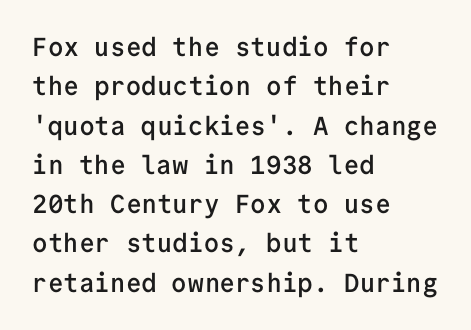
Q: Is the text bold? A: Semi-bold.
Q: Is the text italic (slanted)? A: No, it is upright.
Q: Is the text underlined? A: No.
Q: How is the paragraph aligned? A: Left-aligned.
Q: Is the spacing between letters normal or unusually wide? A: Normal.
Q: Is the spacing between lines tight, normal or loose? A: Normal.
